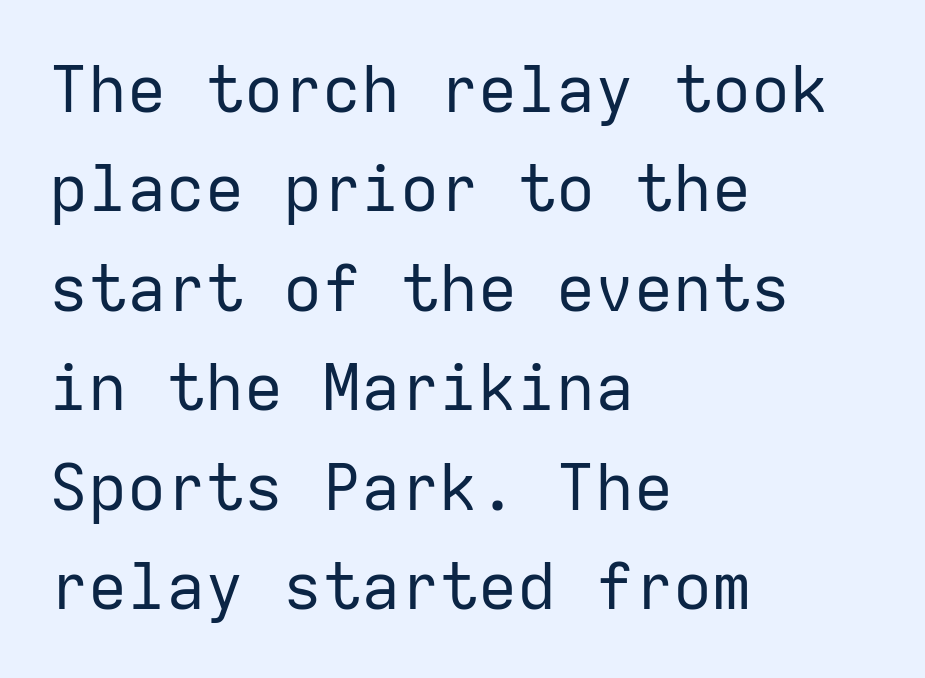
The image shows 65 px regular-weight sans-serif type, upright, monospaced; set left-aligned, normal line spacing (1.53x), normal letter spacing, not underlined; low stroke contrast and a medium x-height.
